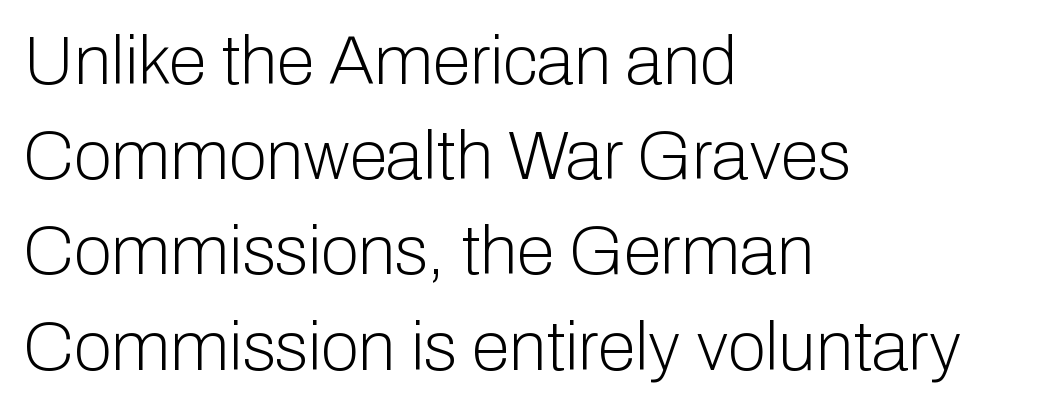
{"serif": "no", "italic": "no", "bold": "no", "weight": "light", "width": "normal", "stroke_contrast": "low", "x_height": "medium", "monospaced": "no", "underline": "no", "align": "left", "line_spacing": "normal", "line_spacing_ratio": 1.38, "letter_spacing": "normal", "letter_spacing_em": 0.0, "glyph_px": 69}
